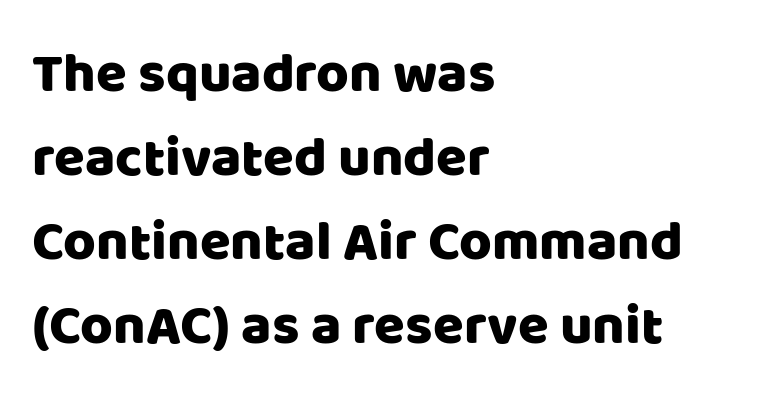
Q: Is the text italic (slanted)? A: No, it is upright.
Q: Is the typeface a serif or a sans-serif typeface? A: Sans-serif.
Q: Is the text underlined? A: No.
Q: How is the paragraph aligned? A: Left-aligned.
Q: Is the spacing between letters normal or unusually wide? A: Normal.
Q: Is the spacing between lines tight, normal or loose? A: Normal.
Q: Width (condensed, normal, or wide)? A: Normal.
Q: Stroke contrast? A: Low.
Q: x-height? A: Large.
Q: Monospaced? A: No.
